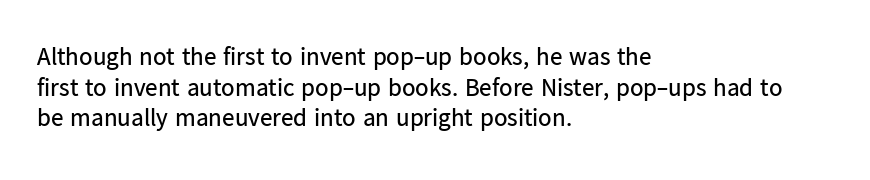
Q: Is the text bold? A: No.
Q: Is the text italic (slanted)? A: No, it is upright.
Q: Is the text underlined? A: No.
Q: How is the paragraph aligned? A: Left-aligned.
Q: Is the spacing between letters normal or unusually wide? A: Normal.
